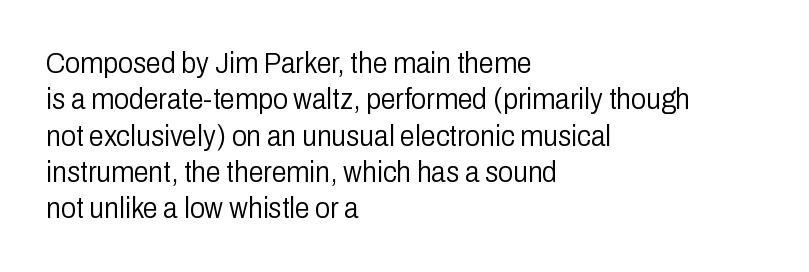
The lettering stays uniformly vertical, giving the passage a roman look. Glyph-to-glyph distance matches everyday printed text. The letters look calm and open, with moderate or lighter stems. A typesetter would call this proportional, since set widths differ per character. Underlining? Definitely not there.
